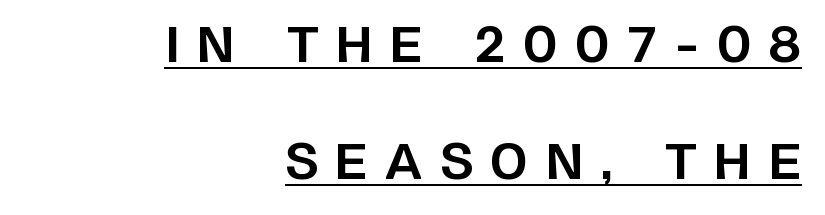
{"serif": "no", "italic": "no", "bold": "yes", "weight": "bold", "width": "normal", "stroke_contrast": "low", "x_height": "large", "monospaced": "no", "underline": "yes", "align": "right", "line_spacing": "loose", "line_spacing_ratio": 2.44, "letter_spacing": "wide", "letter_spacing_em": 0.37, "glyph_px": 48}
